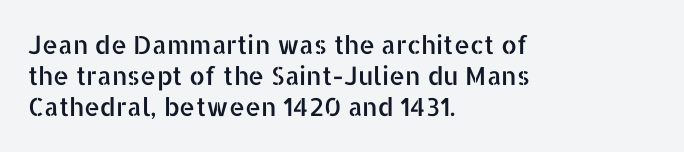
Q: Is the text italic (slanted)? A: No, it is upright.
Q: Is the text underlined? A: No.
Q: How is the paragraph aligned? A: Left-aligned.
Q: Is the spacing between letters normal or unusually wide? A: Normal.
Q: Is the spacing between lines tight, normal or loose? A: Normal.
